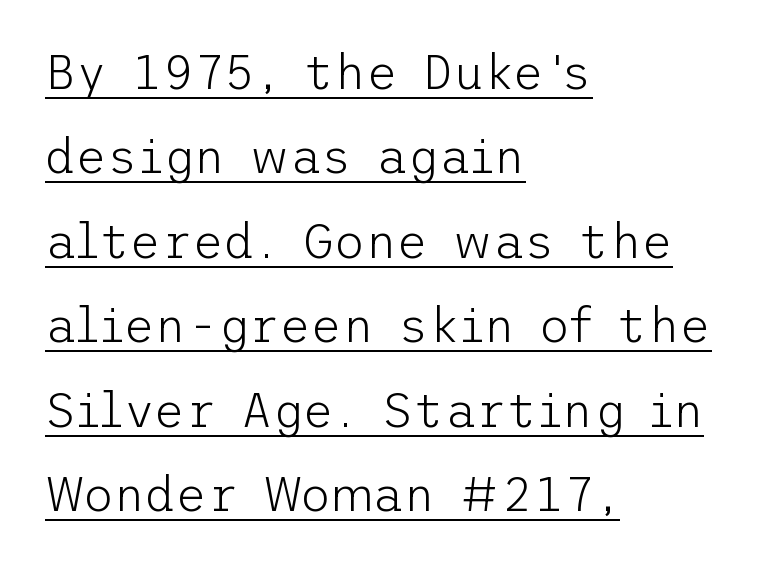
{"serif": "no", "italic": "no", "bold": "no", "weight": "light", "width": "normal", "stroke_contrast": "low", "x_height": "medium", "underline": "yes", "align": "left", "line_spacing_ratio": 1.76, "letter_spacing": "normal", "letter_spacing_em": 0.0, "glyph_px": 48}
